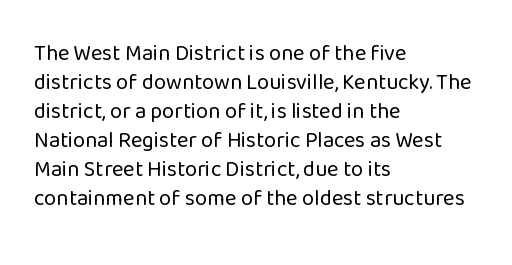
Tall strokes in this sample are plumb rather than angled. The passage shown has conventional tracking throughout. Every row of glyphs begins at an identical x-position on the left. A normal amount of white space separates one row of letters from the next. Type without underlining.
